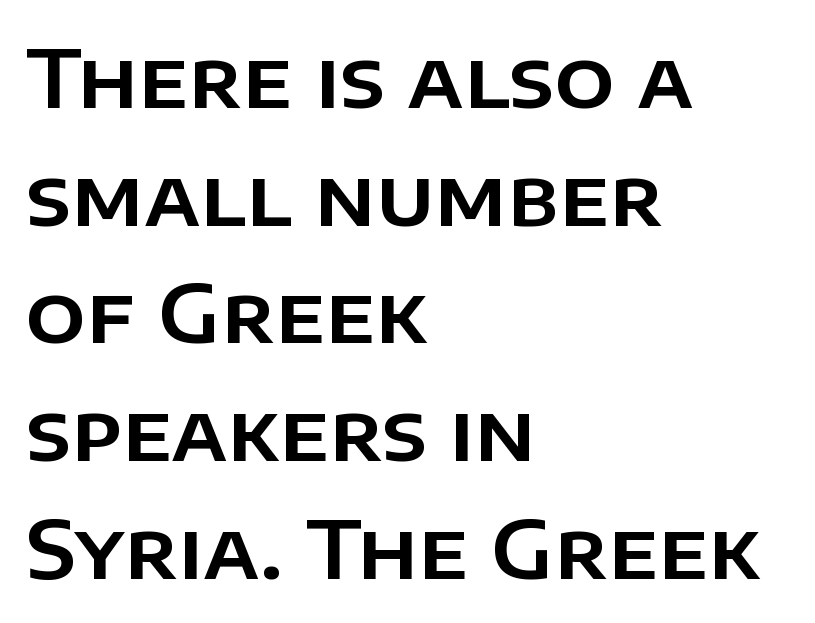
Q: Is the text italic (slanted)? A: No, it is upright.
Q: Is the typeface a serif or a sans-serif typeface? A: Sans-serif.
Q: Is the text underlined? A: No.
Q: How is the paragraph aligned? A: Left-aligned.
Q: Is the spacing between letters normal or unusually wide? A: Normal.
Q: Is the spacing between lines tight, normal or loose? A: Normal.
Q: Width (condensed, normal, or wide)? A: Normal.
Q: Stroke contrast? A: Low.
Q: x-height? A: Large.
Q: Monospaced? A: No.
